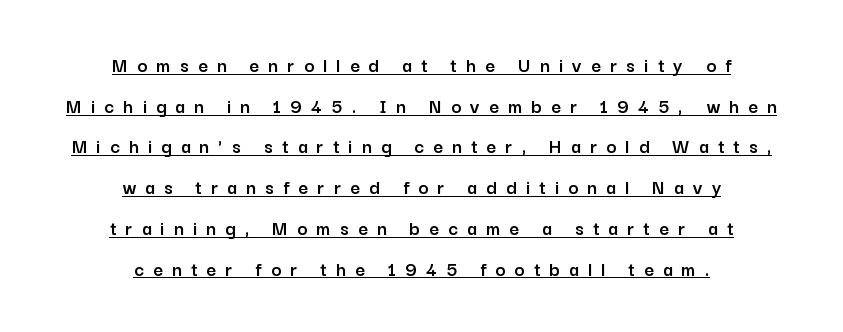
{"italic": "no", "underline": "yes", "align": "center", "line_spacing": "loose", "line_spacing_ratio": 1.94, "letter_spacing": "wide", "letter_spacing_em": 0.44, "glyph_px": 21}
